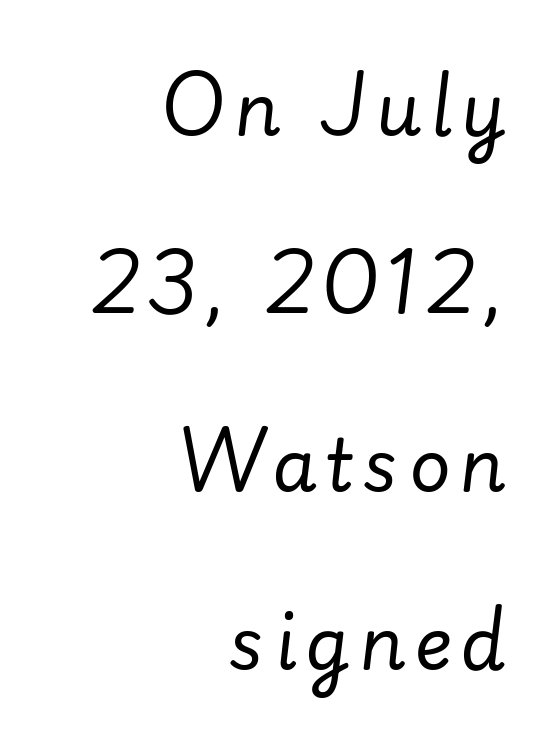
{"italic": "yes", "lean": "right", "slant_degrees": 7, "bold": "no", "weight": "regular", "width": "normal", "stroke_contrast": "low", "x_height": "small", "monospaced": "no", "underline": "no", "align": "right", "line_spacing": "loose", "line_spacing_ratio": 2.47, "glyph_px": 72}
